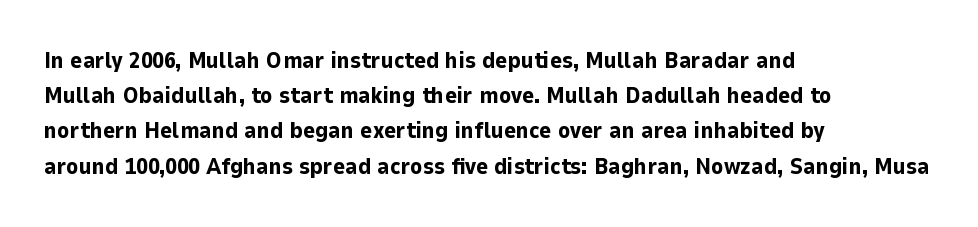
The image shows 23 px bold type, upright; set left-aligned, normal line spacing (1.53x), normal letter spacing, not underlined.
